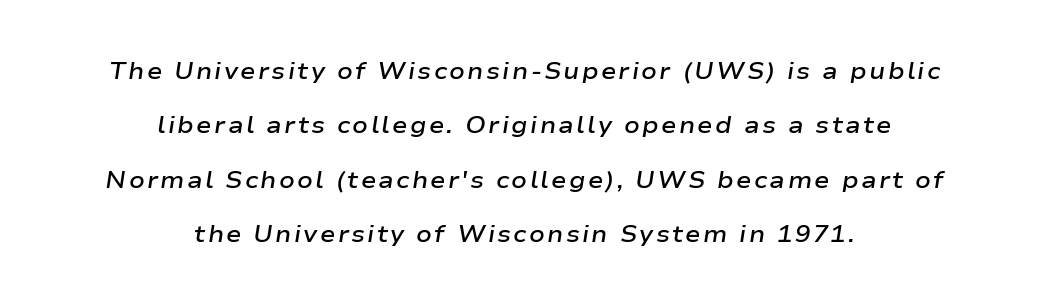
The image shows 23 px text type, italic (leaning right); set centered, loose line spacing (2.36x), not underlined.
